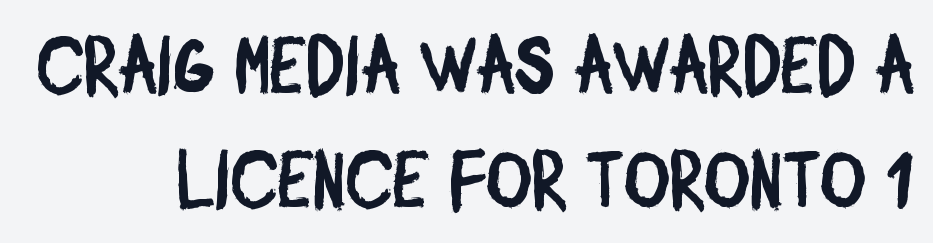
The gap between lines stays unmarked. Is this a fixed-width face? No — the glyphs have proportional, varying widths. Regarding serifs, this sample does without them. Normally led — the rows are evenly, conventionally spaced.
